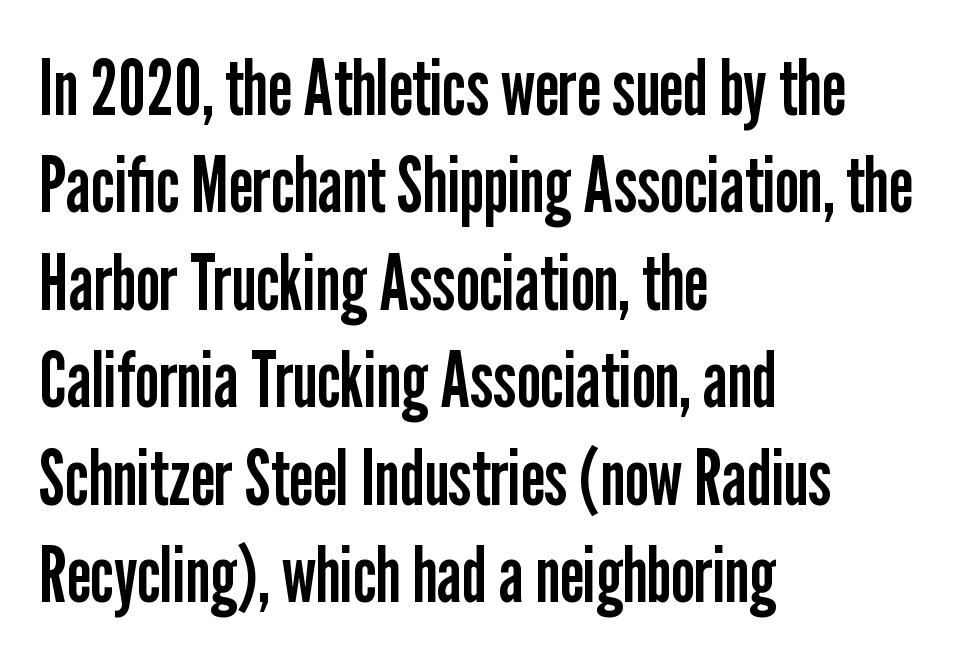
{"serif": "no", "italic": "no", "bold": "no", "weight": "regular", "width": "condensed", "stroke_contrast": "low", "x_height": "medium", "monospaced": "no", "underline": "no", "align": "left", "line_spacing": "normal", "line_spacing_ratio": 1.25, "letter_spacing": "normal", "letter_spacing_em": 0.0, "glyph_px": 78}
